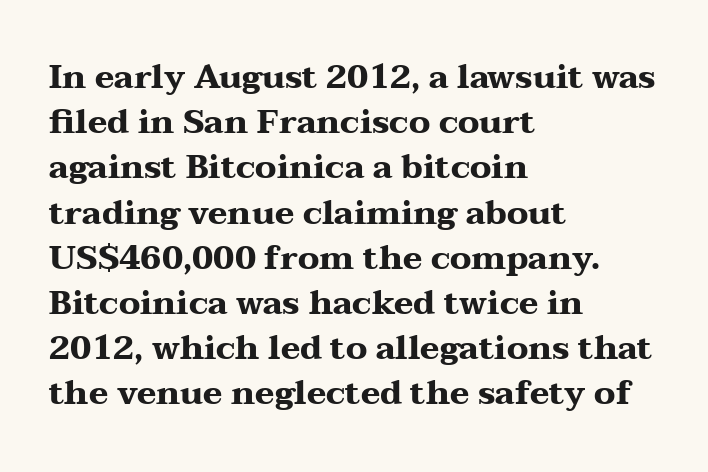
{"serif": "yes", "italic": "no", "bold": "yes", "weight": "heavy", "width": "wide", "stroke_contrast": "medium", "x_height": "medium", "monospaced": "no", "underline": "no", "align": "left", "line_spacing": "normal", "line_spacing_ratio": 1.37, "letter_spacing": "normal", "letter_spacing_em": 0.0, "glyph_px": 33}
